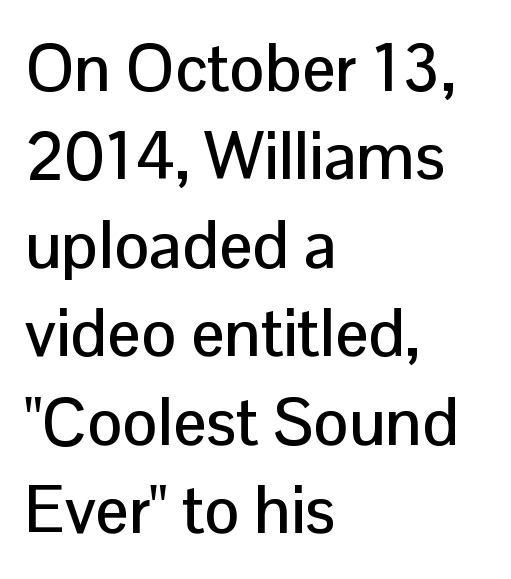
{"serif": "no", "italic": "no", "width": "normal", "stroke_contrast": "low", "x_height": "medium", "monospaced": "no", "underline": "no", "align": "left", "line_spacing": "normal", "line_spacing_ratio": 1.34, "letter_spacing": "normal", "letter_spacing_em": 0.0, "glyph_px": 66}
